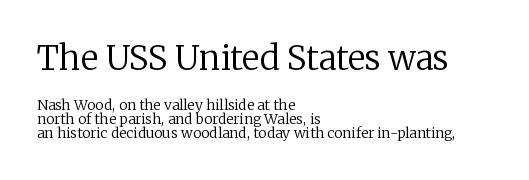
{"serif": "yes", "italic": "no", "bold": "no", "weight": "regular", "width": "normal", "stroke_contrast": "low", "x_height": "medium", "monospaced": "no", "underline": "no", "align": "left", "line_spacing": "tight", "line_spacing_ratio": 1.0, "letter_spacing": "normal", "letter_spacing_em": 0.0, "larger_block": "first", "size_ratio": 2.36, "glyph_px": 33}
